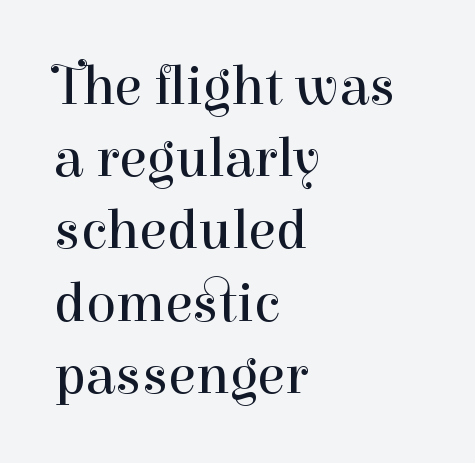
The compositor pushed each line to the left boundary. Unlike a clean sans, this face finishes its strokes with serifs. The letters advance in unequal steps, a hallmark of proportional type. The leading is moderate, giving the passage an even texture. A typesetter would call this zero additional tracking.
